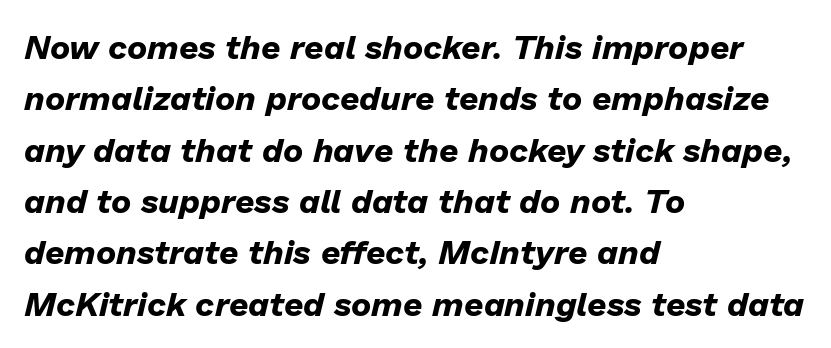
{"italic": "yes", "lean": "right", "slant_degrees": 13, "bold": "yes", "weight": "bold", "width": "normal", "stroke_contrast": "low", "x_height": "medium", "monospaced": "no", "underline": "no", "align": "left", "line_spacing": "normal", "line_spacing_ratio": 1.51, "letter_spacing": "normal", "letter_spacing_em": 0.0, "glyph_px": 34}
